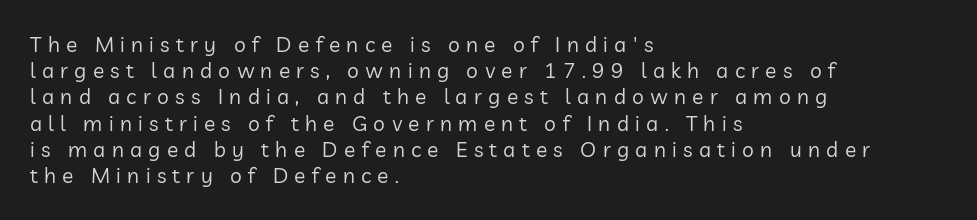
Clear beneath every line of the passage. The passage shown is not bold in any degree. This sample uses expanded letter spacing, leaving extra air between glyphs. If you drew a line through each stem, it would be perfectly vertical. Teacher's note: observe the even left margin — that is flush-left alignment.
